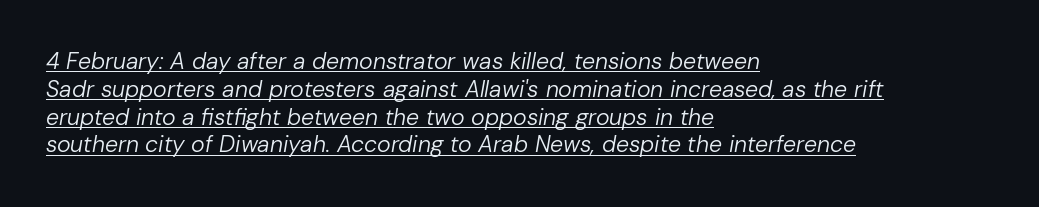
The text carries the slant typical of an italic or oblique font. Compared with a centered layout, this one pins lines to the left instead. Beneath each row of characters lies a ruled line. The letterforms sit shoulder to shoulder at normal distance. Summary of weight: not heavy and not bold.
